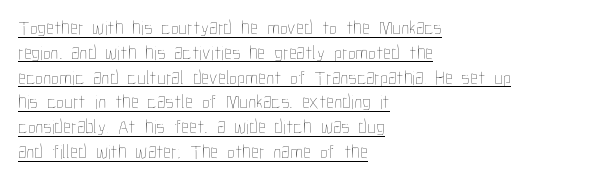
The image shows 20 px text type, upright; set left-aligned, line spacing 1.24x, normal letter spacing, underlined.
